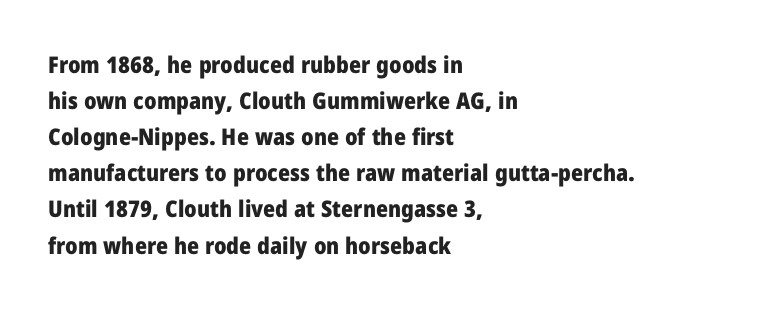
Q: Is the text bold? A: Yes.
Q: Is the text italic (slanted)? A: No, it is upright.
Q: Is the text underlined? A: No.
Q: How is the paragraph aligned? A: Left-aligned.
Q: Is the spacing between letters normal or unusually wide? A: Normal.
Q: Is the spacing between lines tight, normal or loose? A: Normal.
